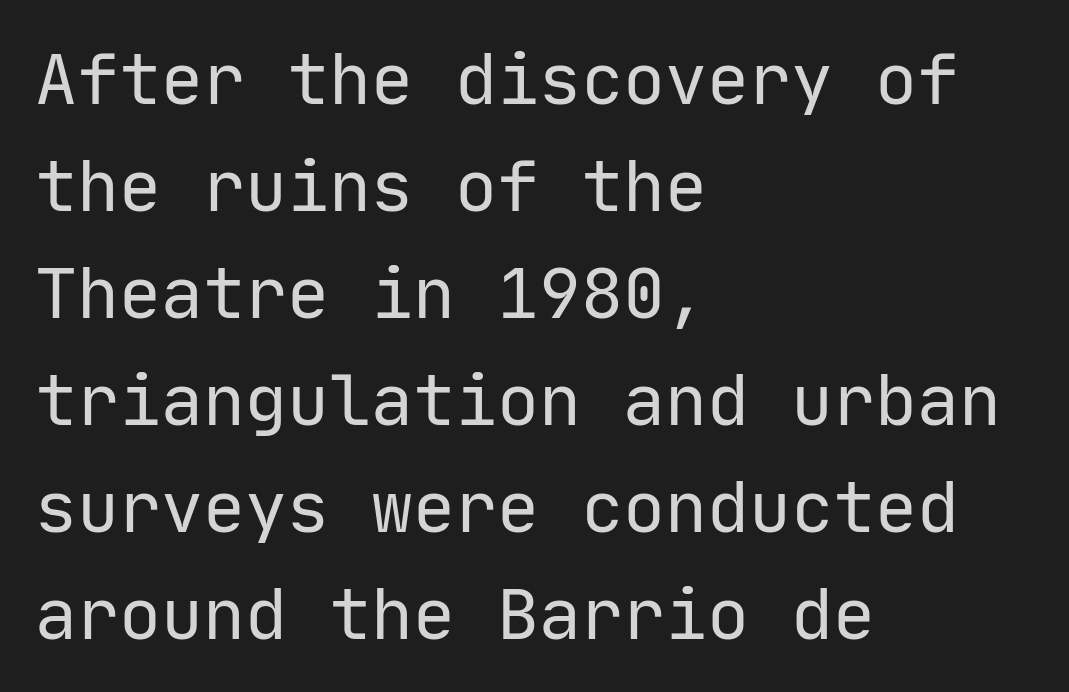
{"serif": "no", "italic": "no", "bold": "no", "weight": "regular", "width": "normal", "stroke_contrast": "low", "x_height": "medium", "monospaced": "yes", "underline": "no", "align": "left", "line_spacing": "normal", "line_spacing_ratio": 1.53, "letter_spacing": "normal", "letter_spacing_em": 0.0, "glyph_px": 70}
